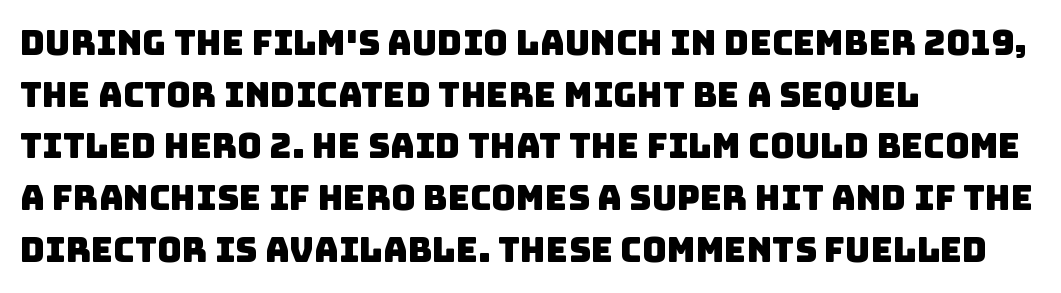
{"serif": "no", "width": "normal", "stroke_contrast": "low", "x_height": "large", "monospaced": "no", "underline": "no", "align": "left", "line_spacing": "normal", "line_spacing_ratio": 1.52, "letter_spacing": "normal", "letter_spacing_em": 0.0, "glyph_px": 34}
